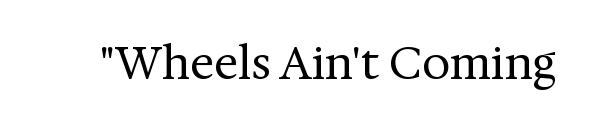
The strokes are not fattened; the text isn't bold. The horizontal fit of the characters is conventional and even. Each letter keeps its own natural width here, so spacing adapts to shape. Do the letters lean? They stand straight. What kind of face is this? One with serifs. Letters rest on an invisible, unmarked baseline.
